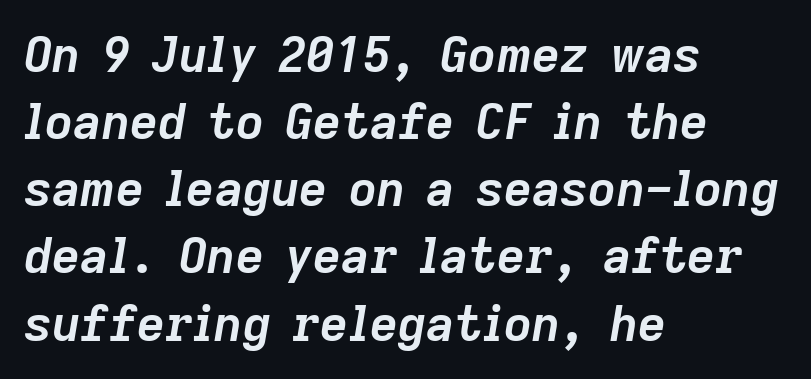
The image shows 49 px semibold type, italic (leaning right); set left-aligned, normal line spacing (1.37x), normal letter spacing, not underlined; low stroke contrast and a medium x-height.
